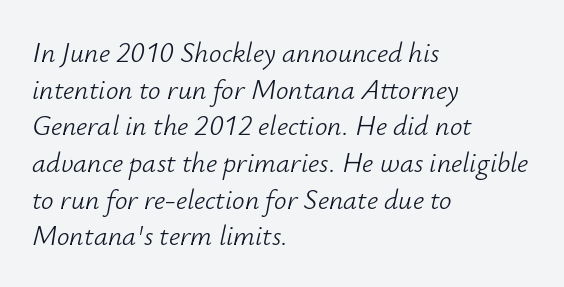
Q: Is the text bold? A: No.
Q: Is the text italic (slanted)? A: Yes, it leans right by about 12 degrees.
Q: Is the text underlined? A: No.
Q: How is the paragraph aligned? A: Left-aligned.
Q: Is the spacing between letters normal or unusually wide? A: Normal.
Q: Is the spacing between lines tight, normal or loose? A: Normal.
Q: Width (condensed, normal, or wide)? A: Normal.
Q: Stroke contrast? A: Low.
Q: x-height? A: Small.
Q: Monospaced? A: No.
